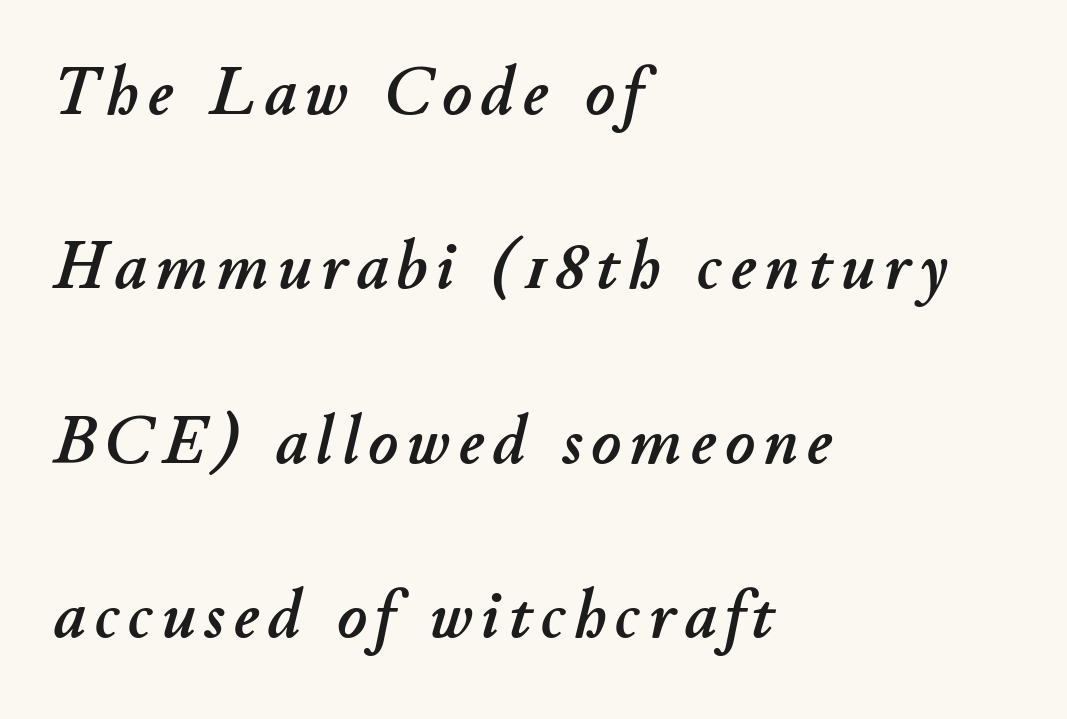
{"italic": "yes", "lean": "right", "slant_degrees": 11, "width": "normal", "stroke_contrast": "low", "x_height": "small", "monospaced": "no", "underline": "no", "align": "left", "line_spacing": "loose", "line_spacing_ratio": 2.49, "glyph_px": 70}
